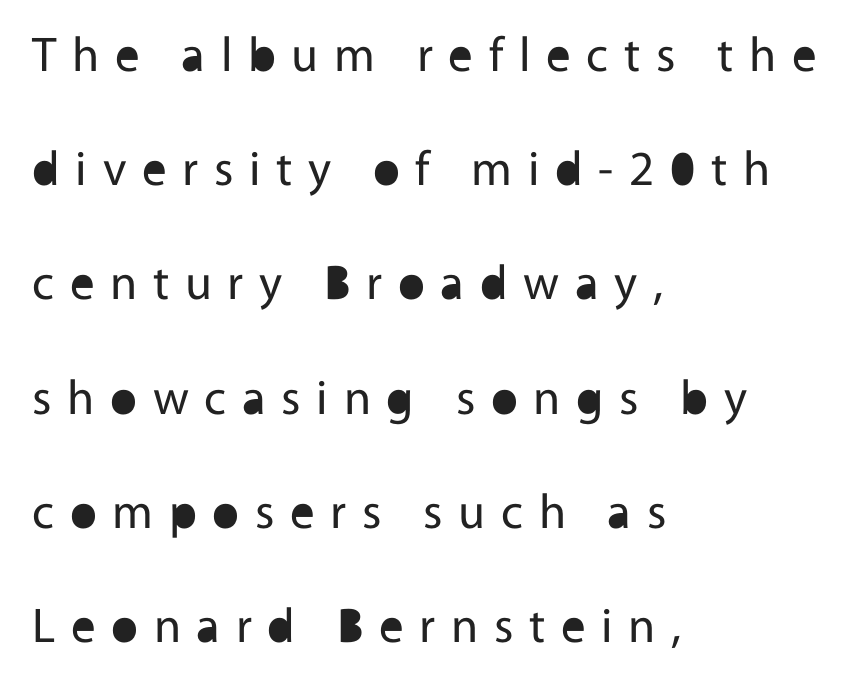
The image shows 49 px regular-weight sans-serif type, upright; set left-aligned, loose line spacing (2.33x), unusually wide letter spacing (+0.32 em), not underlined; a medium x-height.
